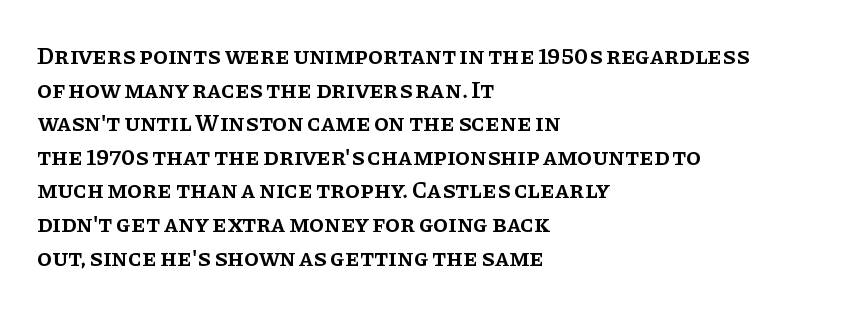
Q: Is the text bold? A: Semi-bold.
Q: Is the text italic (slanted)? A: No, it is upright.
Q: Is the text underlined? A: No.
Q: How is the paragraph aligned? A: Left-aligned.
Q: Is the spacing between letters normal or unusually wide? A: Normal.
Q: Is the spacing between lines tight, normal or loose? A: Normal.
